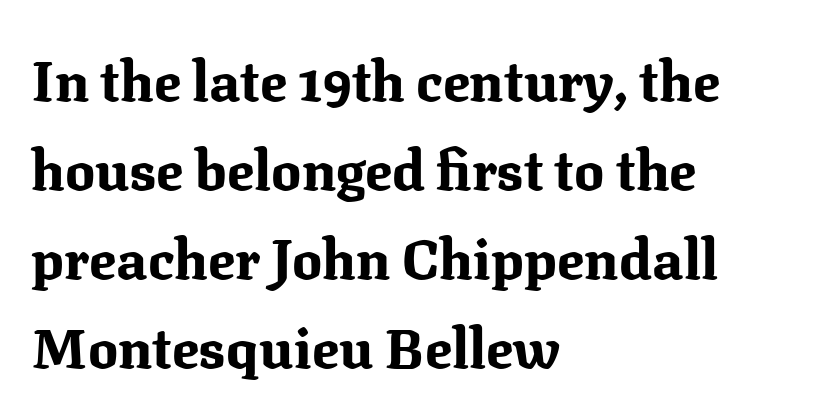
{"serif": "yes", "italic": "no", "bold": "yes", "weight": "bold", "width": "normal", "stroke_contrast": "medium", "x_height": "medium", "monospaced": "no", "underline": "no", "align": "left", "line_spacing": "normal", "line_spacing_ratio": 1.59, "letter_spacing": "normal", "letter_spacing_em": 0.0, "glyph_px": 56}
